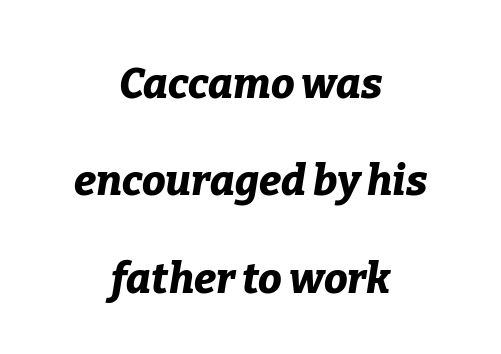
The image shows 42 px bold type, italic (leaning right); set centered, loose line spacing (2.32x), normal letter spacing, not underlined; low stroke contrast and a medium x-height.
